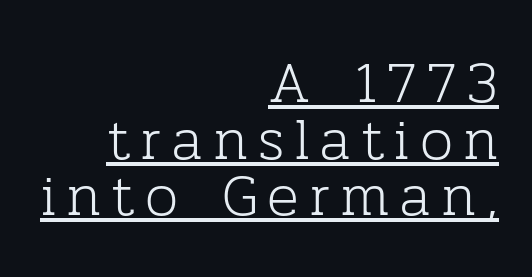
Q: Is the text bold? A: No.
Q: Is the text italic (slanted)? A: No, it is upright.
Q: Is the typeface a serif or a sans-serif typeface? A: Serif.
Q: Is the text underlined? A: Yes.
Q: How is the paragraph aligned? A: Right-aligned.
Q: Is the spacing between lines tight, normal or loose? A: Tight.
Q: Width (condensed, normal, or wide)? A: Normal.
Q: Stroke contrast? A: Low.
Q: x-height? A: Medium.
Q: Monospaced? A: No.
